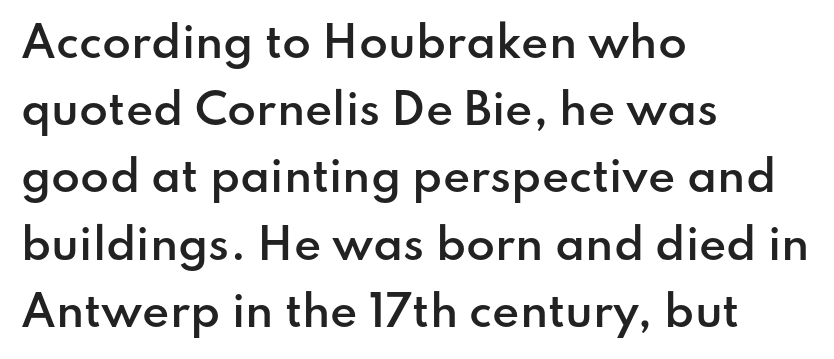
{"serif": "no", "italic": "no", "bold": "semi", "weight": "semibold", "width": "normal", "stroke_contrast": "low", "x_height": "small", "monospaced": "no", "underline": "no", "align": "left", "line_spacing": "normal", "line_spacing_ratio": 1.6, "letter_spacing": "normal", "letter_spacing_em": 0.0, "glyph_px": 42}
